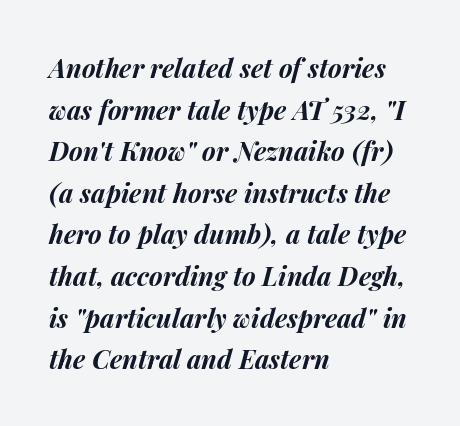
Visually the block forms a straight wall on the left and a jagged coastline on the right. You can tell it's italic because the verticals aren't actually vertical. Is the letter spacing exaggerated? No — it looks like the ordinary default. Glance below the letters and you will spot only blank space.
